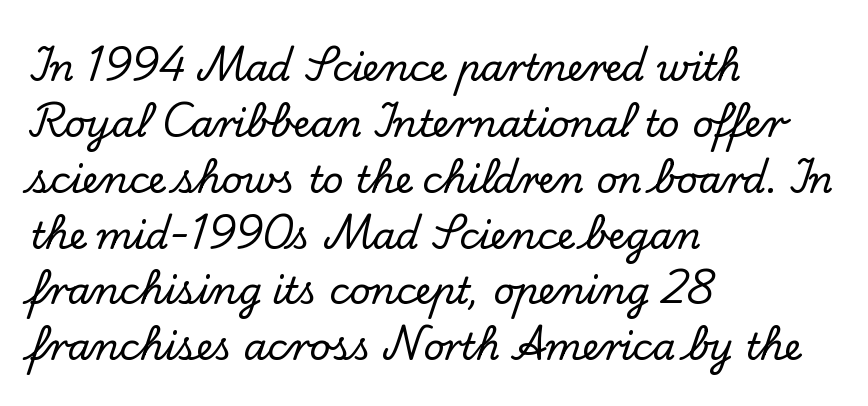
{"serif": "yes", "width": "normal", "stroke_contrast": "low", "x_height": "small", "monospaced": "no", "underline": "no", "align": "left", "line_spacing": "normal", "line_spacing_ratio": 1.51, "letter_spacing": "normal", "letter_spacing_em": 0.0, "glyph_px": 37}
